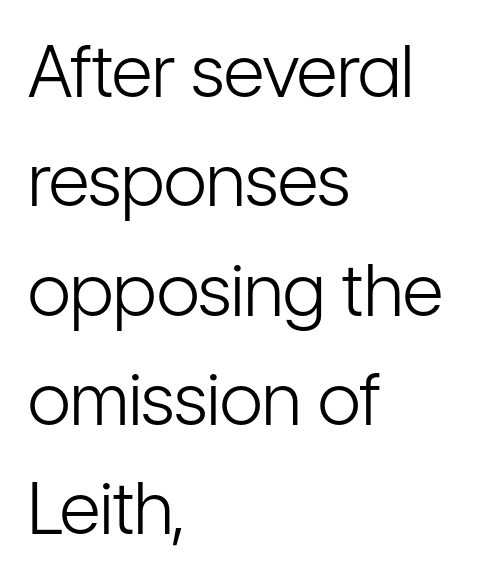
The face used here is proportionally spaced, like ordinary book or web type. Nope, no serifs anywhere on these letters. Honestly, the row spacing looks completely unremarkable. The paragraph has a hard left edge and a soft right edge. Letter spacing: default.
